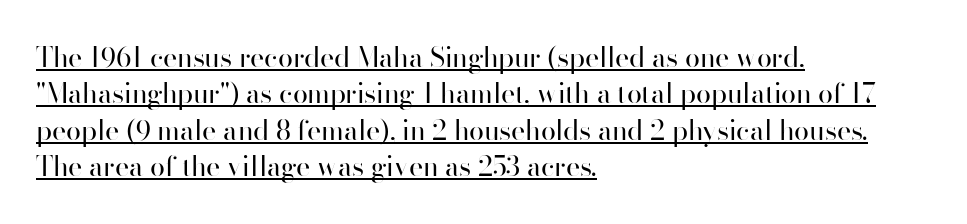
Unbolded letterforms with no extra heft. Words appear dense and cohesive because spacing is normal. Each line of the rendering has a horizontal stroke beneath the glyphs. Style check: upright. How would I describe the line gaps? Plain and ordinary. These lines stack with their left ends in a neat column.
